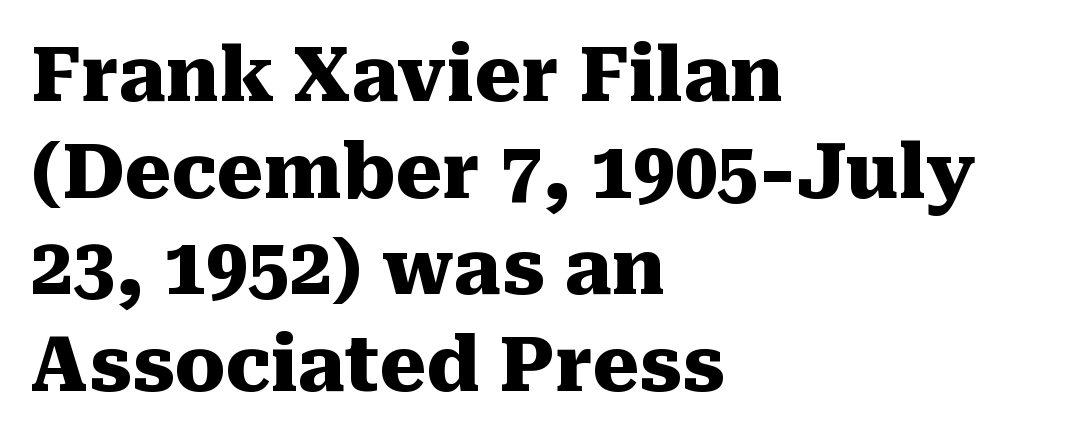
The image shows 75 px heavy serif type, upright; set left-aligned, normal line spacing (1.29x), normal letter spacing, not underlined; medium stroke contrast and a medium x-height.
